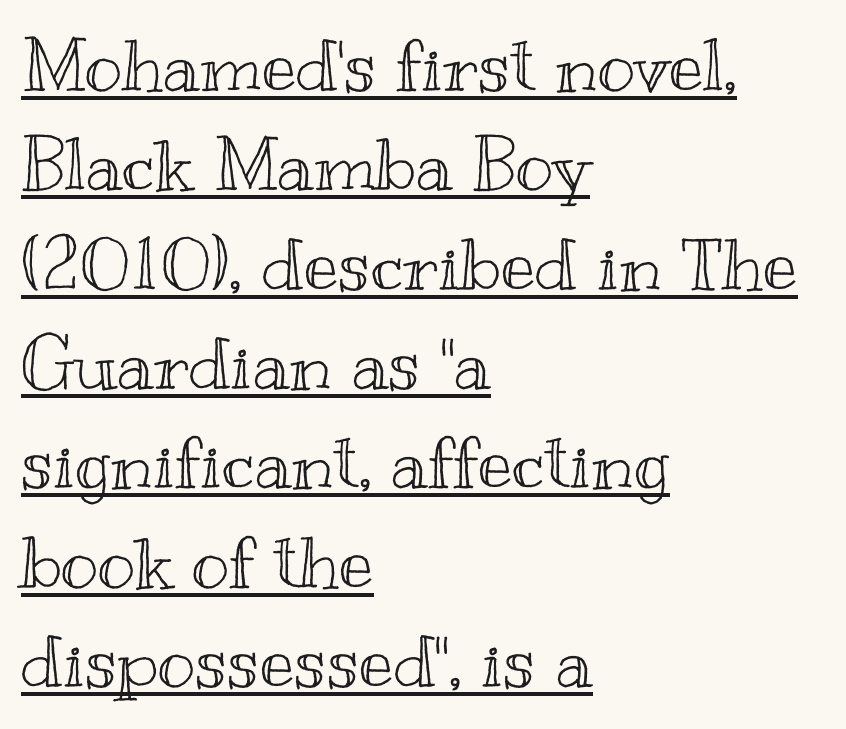
This sample is left-justified, so line endings fall wherever the words run out. Tall strokes in this sample are plumb rather than angled. Character widths vary here, with narrow letters taking less room than wide ones. Tracking here is standard; glyphs follow each other at the usual distance. Honestly, the underline is the first thing you notice here.
